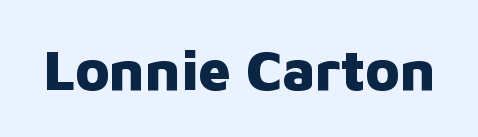
The image shows 57 px heavy sans-serif type, upright; set normal letter spacing, not underlined; low stroke contrast and a medium x-height.
